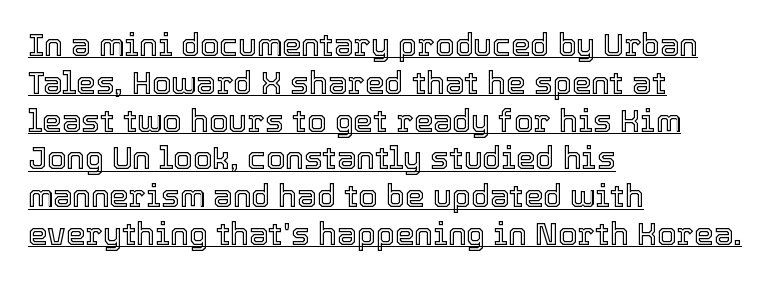
{"italic": "no", "width": "normal", "x_height": "medium", "monospaced": "no", "underline": "yes", "align": "left", "line_spacing_ratio": 1.22, "letter_spacing": "normal", "letter_spacing_em": 0.0, "glyph_px": 31}
